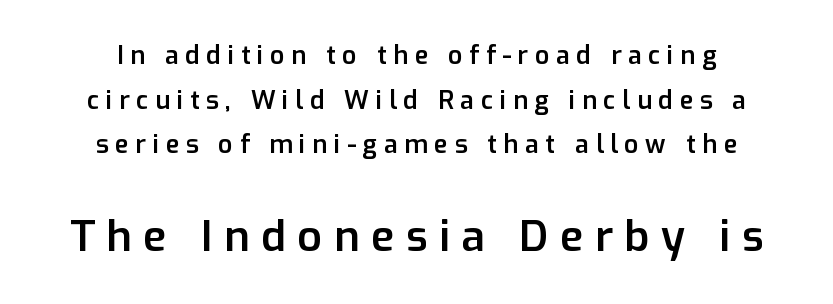
{"serif": "no", "italic": "no", "bold": "semi", "weight": "semibold", "width": "normal", "stroke_contrast": "low", "x_height": "medium", "monospaced": "no", "underline": "no", "align": "center", "line_spacing_ratio": 1.79, "letter_spacing": "wide", "letter_spacing_em": 0.27, "larger_block": "second", "size_ratio": 1.72, "glyph_px": 43}
